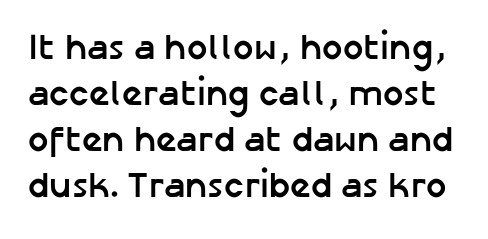
{"serif": "no", "italic": "no", "bold": "yes", "weight": "semibold", "width": "normal", "stroke_contrast": "low", "x_height": "medium", "monospaced": "no", "underline": "no", "line_spacing": "normal", "line_spacing_ratio": 1.28, "letter_spacing": "normal", "letter_spacing_em": 0.0, "glyph_px": 36}
